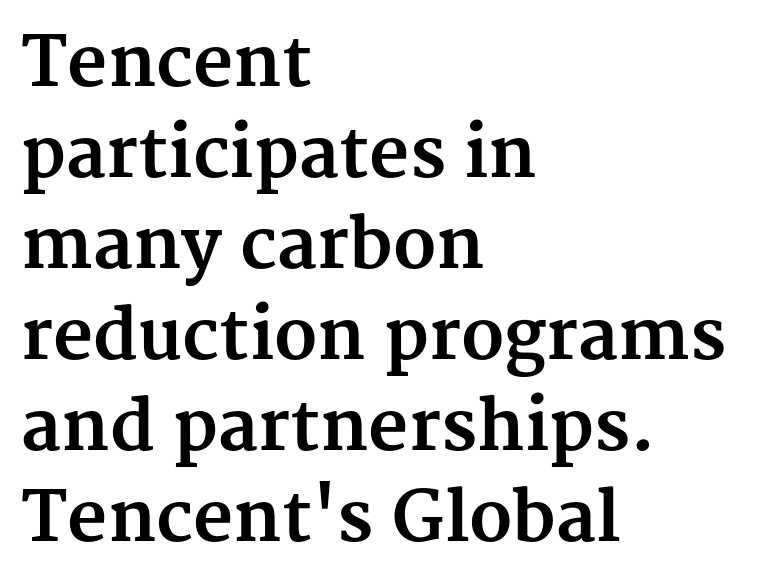
{"serif": "yes", "italic": "no", "bold": "yes", "weight": "bold", "width": "normal", "stroke_contrast": "medium", "x_height": "medium", "monospaced": "no", "underline": "no", "align": "left", "line_spacing": "normal", "line_spacing_ratio": 1.32, "letter_spacing": "normal", "letter_spacing_em": 0.0, "glyph_px": 69}
